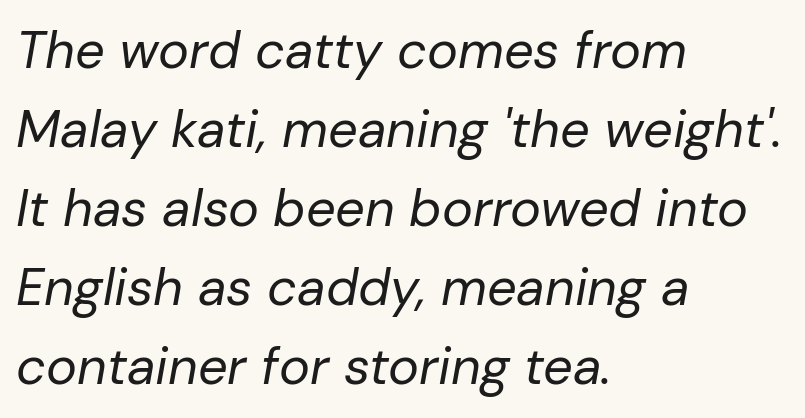
Short note: letters normally spaced. The weight tops out at a normal text grade. Do the characters align in a grid? No, the font is proportional. Leading: standard. A classic flush-left, rag-right setting is used for this passage. The area under the type is left untouched.
